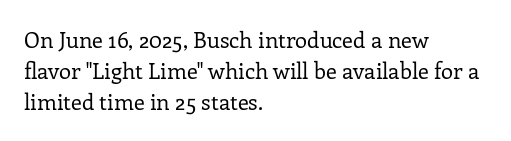
{"italic": "no", "bold": "no", "underline": "no", "align": "left", "line_spacing": "normal", "line_spacing_ratio": 1.41, "letter_spacing": "normal", "letter_spacing_em": 0.0, "glyph_px": 22}
